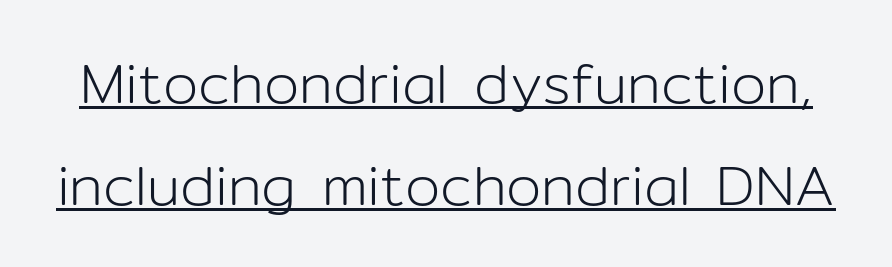
The image shows 57 px light sans-serif type, upright; set line spacing 1.79x, normal letter spacing, underlined; low stroke contrast and a medium x-height.
